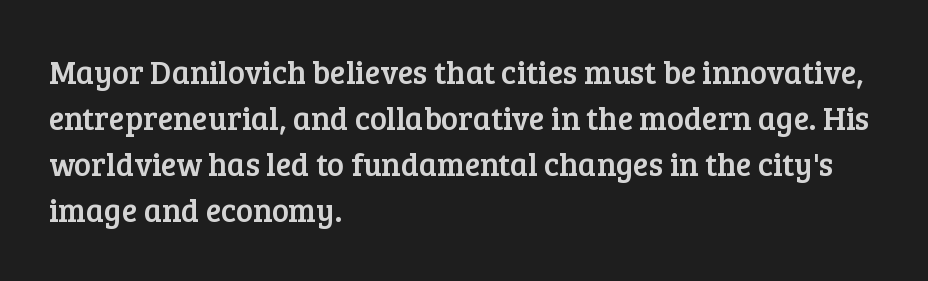
Does the copy run flush right? No — it runs flush left. Inter-character spacing is left at the font's built-in metrics. This is the regular roman posture of the typeface. A clean baseline with only descenders dipping below it. What kind of face is this? One with serifs.
